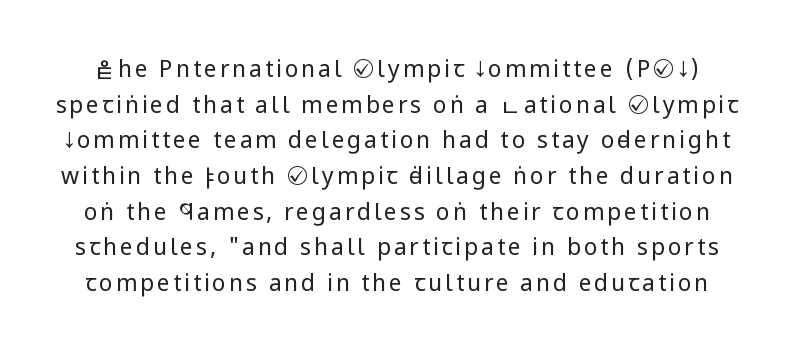
The type sits square on the baseline with zero lean. Normally led — the rows are evenly, conventionally spaced. Heaviness? Minimal to ordinary, like unemphasized prose. The passage shown is not underscored anywhere.
